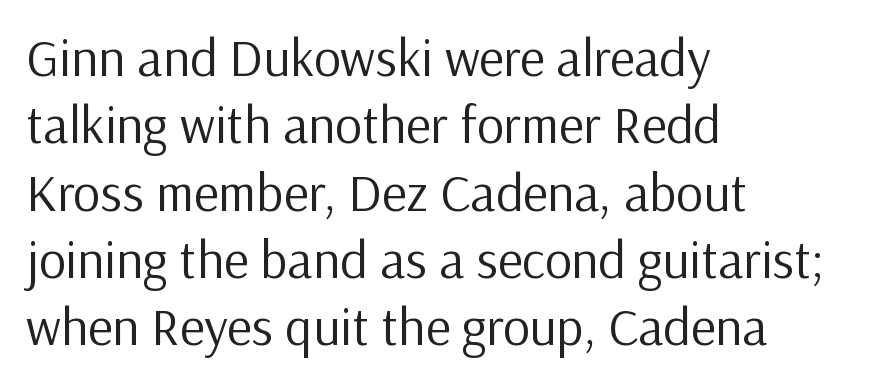
The image shows 53 px regular-weight sans-serif type, upright; set left-aligned, normal line spacing (1.27x), normal letter spacing, not underlined; low stroke contrast and a medium x-height.
